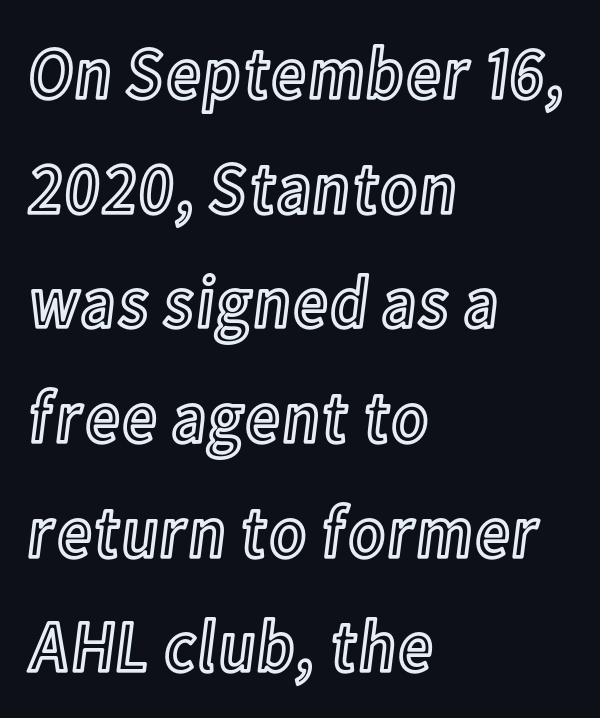
{"width": "condensed", "x_height": "medium", "monospaced": "no", "underline": "no", "align": "left", "line_spacing": "normal", "line_spacing_ratio": 1.55, "letter_spacing": "normal", "letter_spacing_em": 0.0, "glyph_px": 74}
